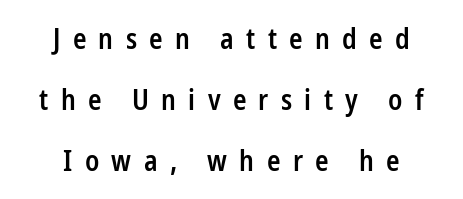
{"serif": "no", "italic": "no", "bold": "semi", "weight": "semibold", "width": "condensed", "stroke_contrast": "low", "x_height": "medium", "monospaced": "no", "underline": "no", "align": "center", "line_spacing": "loose", "line_spacing_ratio": 2.17, "letter_spacing": "wide", "letter_spacing_em": 0.44, "glyph_px": 28}
